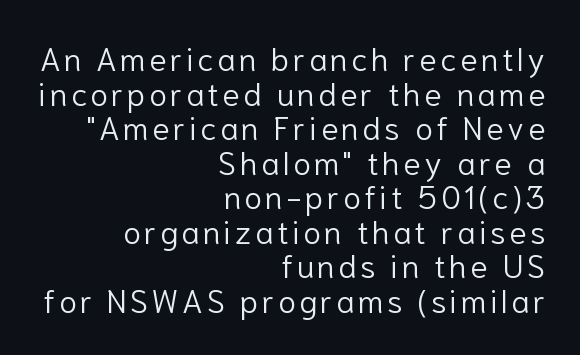
{"serif": "no", "italic": "no", "bold": "no", "weight": "light", "width": "normal", "stroke_contrast": "low", "x_height": "medium", "monospaced": "no", "underline": "no", "align": "right", "line_spacing": "tight", "line_spacing_ratio": 1.08, "glyph_px": 32}
